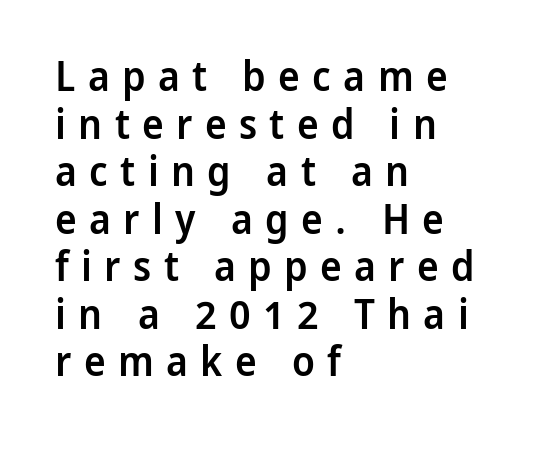
Check where the strokes stop: nothing finishes them off — pure sans. Alignment: flush left. The rendering uses natural spacing where letterforms have individual widths. Nope, not italic — everything's standing straight. I'd describe the lettering as semibold — firm but not a full bold. What stands out about the letter spacing? Its width — letters are far apart.
